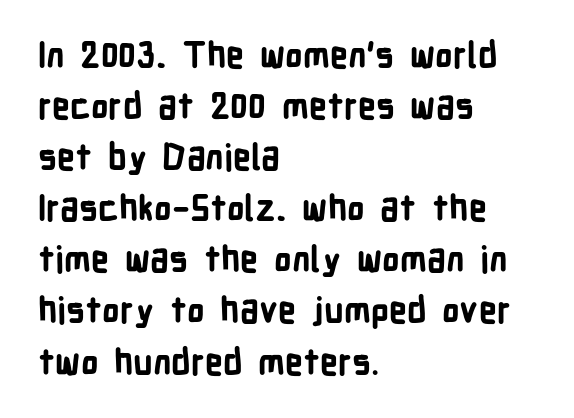
Q: Is the text bold? A: Yes.
Q: Is the text italic (slanted)? A: No, it is upright.
Q: Is the typeface a serif or a sans-serif typeface? A: Sans-serif.
Q: Is the text underlined? A: No.
Q: How is the paragraph aligned? A: Left-aligned.
Q: Is the spacing between letters normal or unusually wide? A: Normal.
Q: Is the spacing between lines tight, normal or loose? A: Normal.
Q: Width (condensed, normal, or wide)? A: Condensed.
Q: Stroke contrast? A: Low.
Q: x-height? A: Medium.
Q: Monospaced? A: No.
